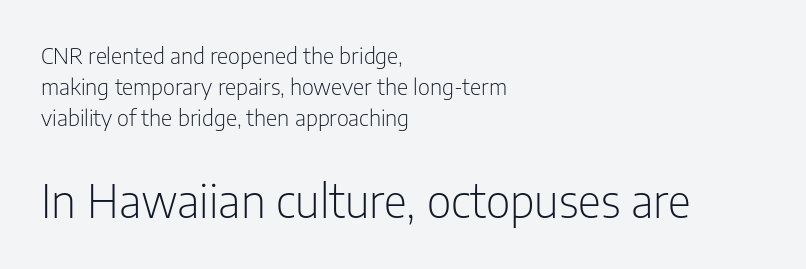
The image shows 45 px light, condensed sans-serif type, upright; set left-aligned, normal line spacing (1.42x), normal letter spacing, not underlined; the second (bottom) block is 2.05x larger; low stroke contrast and a medium x-height.
